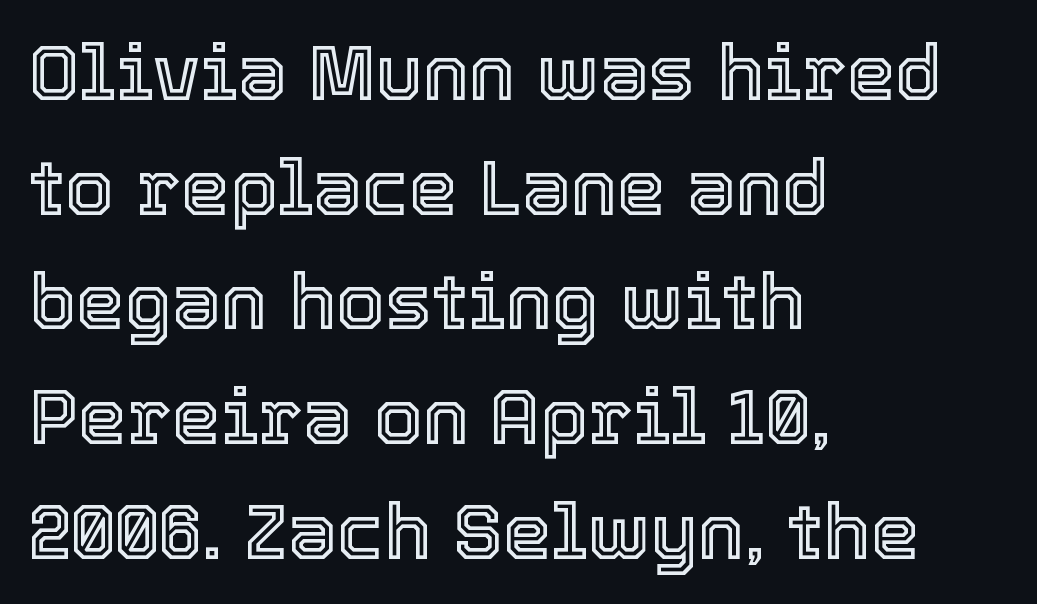
{"italic": "no", "width": "normal", "x_height": "medium", "monospaced": "no", "underline": "no", "align": "left", "line_spacing": "normal", "line_spacing_ratio": 1.47, "letter_spacing": "normal", "letter_spacing_em": 0.0, "glyph_px": 78}
